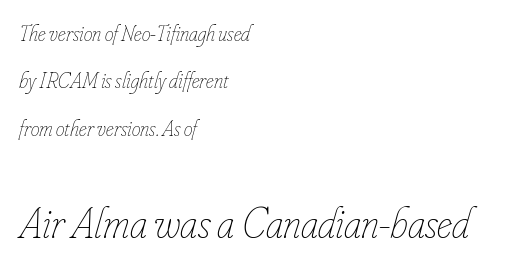
Visually, the bottom section dominates because its glyphs are scaled up. Do the characters align in a grid? No, the font is proportional. The rendering keeps characters at their native spacing. An italicized treatment has been applied to the whole sample. These lines are set flush left with a ragged right edge. This block would shrink considerably if given ordinary leading; it's expanded now.
